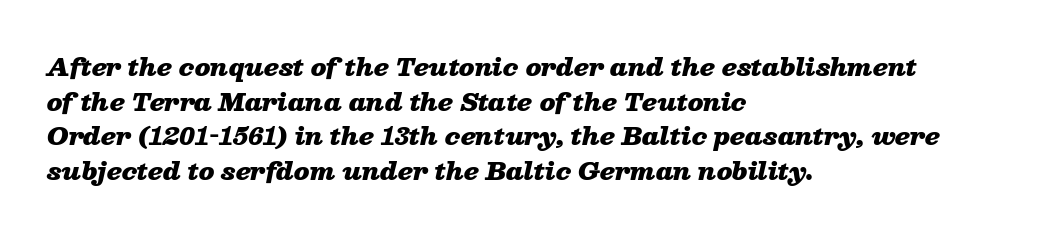
Q: Is the text bold? A: Yes.
Q: Is the text italic (slanted)? A: Yes, it leans right by about 13 degrees.
Q: Is the text underlined? A: No.
Q: How is the paragraph aligned? A: Left-aligned.
Q: Is the spacing between letters normal or unusually wide? A: Normal.
Q: Is the spacing between lines tight, normal or loose? A: Normal.
